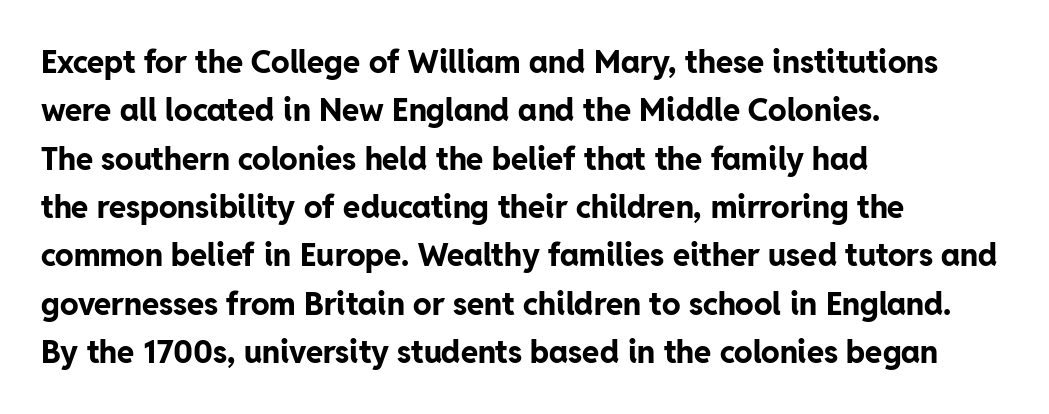
The image shows 31 px bold sans-serif type, upright; set left-aligned, normal line spacing (1.56x), normal letter spacing, not underlined; low stroke contrast and a medium x-height.
